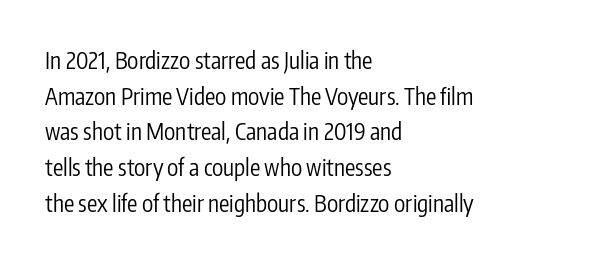
Baseline-to-baseline distance is the conventional proportion of letter height. The passage is arranged the way most books set body copy — flush left. The glyphs are unaccompanied by any horizontal stroke below them. The gaps between neighbouring characters are ordinary and unremarkable.
